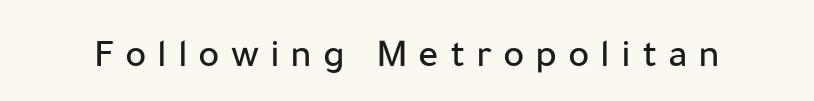
{"serif": "no", "italic": "no", "width": "normal", "stroke_contrast": "low", "x_height": "medium", "monospaced": "no", "underline": "no", "letter_spacing": "wide", "letter_spacing_em": 0.27, "glyph_px": 40}
